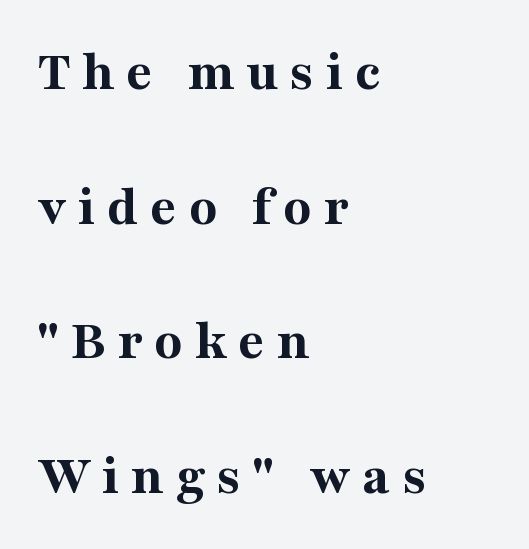
Q: Is the text bold? A: Yes.
Q: Is the text italic (slanted)? A: No, it is upright.
Q: Is the typeface a serif or a sans-serif typeface? A: Serif.
Q: Is the text underlined? A: No.
Q: How is the paragraph aligned? A: Left-aligned.
Q: Is the spacing between letters normal or unusually wide? A: Unusually wide.
Q: Is the spacing between lines tight, normal or loose? A: Loose.
Q: Width (condensed, normal, or wide)? A: Normal.
Q: Stroke contrast? A: Medium.
Q: x-height? A: Medium.
Q: Monospaced? A: No.
